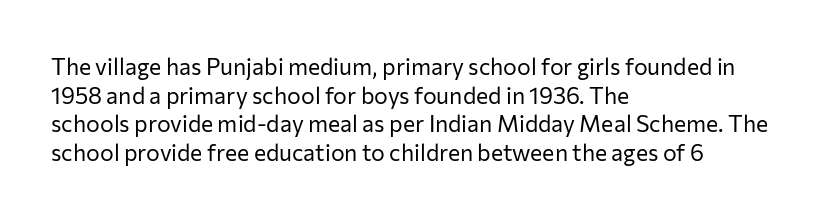
Q: Is the text bold? A: No.
Q: Is the text italic (slanted)? A: No, it is upright.
Q: Is the text underlined? A: No.
Q: How is the paragraph aligned? A: Left-aligned.
Q: Is the spacing between letters normal or unusually wide? A: Normal.
Q: Is the spacing between lines tight, normal or loose? A: Normal.
